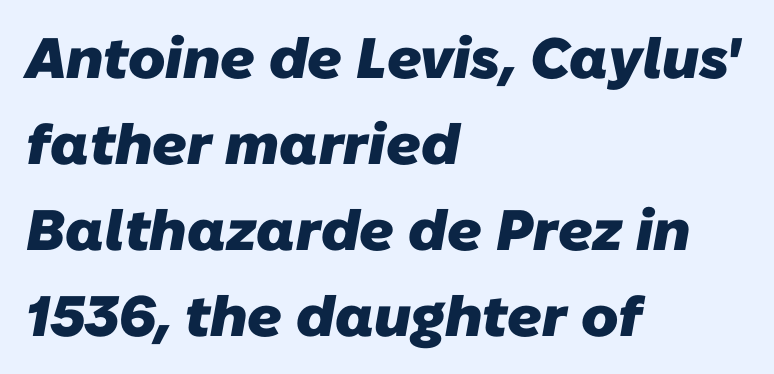
Q: Is the text bold? A: Yes.
Q: Is the typeface a serif or a sans-serif typeface? A: Sans-serif.
Q: Is the text underlined? A: No.
Q: How is the paragraph aligned? A: Left-aligned.
Q: Is the spacing between letters normal or unusually wide? A: Normal.
Q: Is the spacing between lines tight, normal or loose? A: Normal.
Q: Width (condensed, normal, or wide)? A: Normal.
Q: Stroke contrast? A: Low.
Q: x-height? A: Medium.
Q: Monospaced? A: No.
